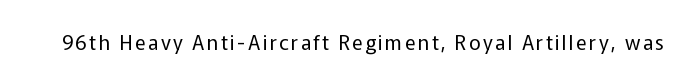
Q: Is the text bold? A: No.
Q: Is the text italic (slanted)? A: No, it is upright.
Q: Is the text underlined? A: No.
